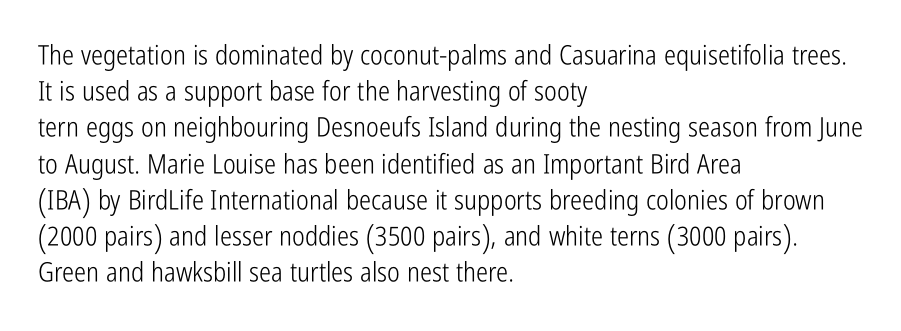
The strokes carry an ordinary text weight at most. Teacher's note: observe the even left margin — that is flush-left alignment. The lines sit at an ordinary, default distance from one another. Does extra space separate the letters? No, they use regular spacing. Posture: vertical. The specimen omits any rule beneath the text block's lines.
